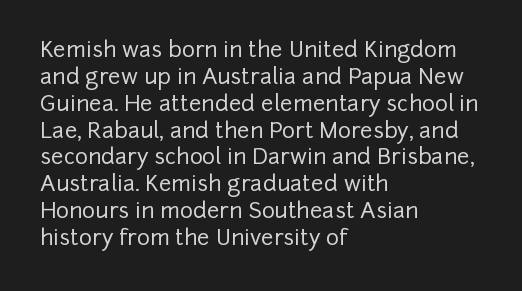
Q: Is the text italic (slanted)? A: No, it is upright.
Q: Is the text underlined? A: No.
Q: How is the paragraph aligned? A: Left-aligned.
Q: Is the spacing between letters normal or unusually wide? A: Normal.
